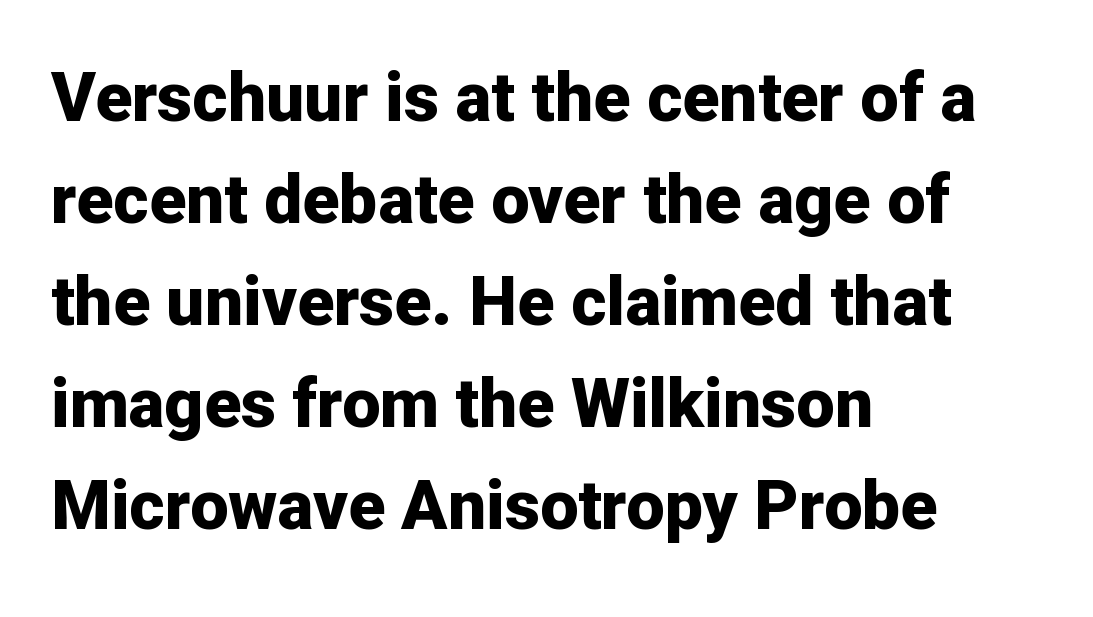
Q: Is the text bold? A: Yes.
Q: Is the text italic (slanted)? A: No, it is upright.
Q: Is the typeface a serif or a sans-serif typeface? A: Sans-serif.
Q: Is the text underlined? A: No.
Q: How is the paragraph aligned? A: Left-aligned.
Q: Is the spacing between letters normal or unusually wide? A: Normal.
Q: Is the spacing between lines tight, normal or loose? A: Normal.
Q: Width (condensed, normal, or wide)? A: Normal.
Q: Stroke contrast? A: Low.
Q: x-height? A: Medium.
Q: Monospaced? A: No.
